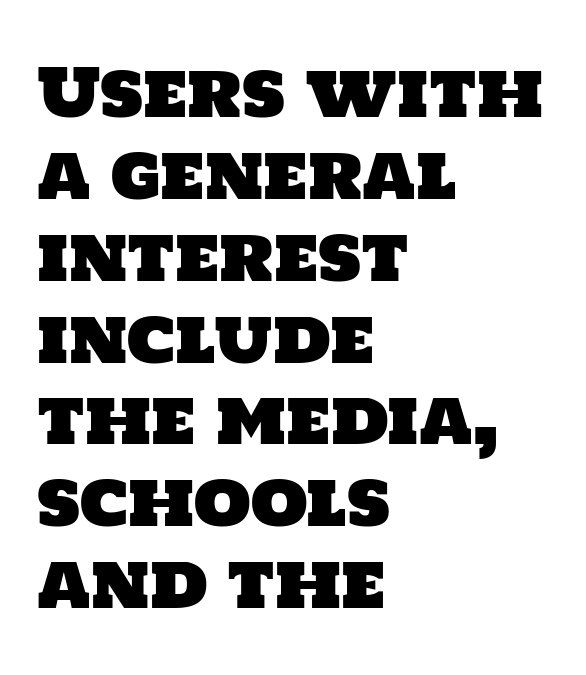
The characters display no serif detailing; their extremities are plain. The setting favours the left margin, as ordinary paragraphs usually do. The rendering uses natural spacing where letterforms have individual widths. Nobody touched the tracking dial on this one. Descender tails drop into unmarked territory.
